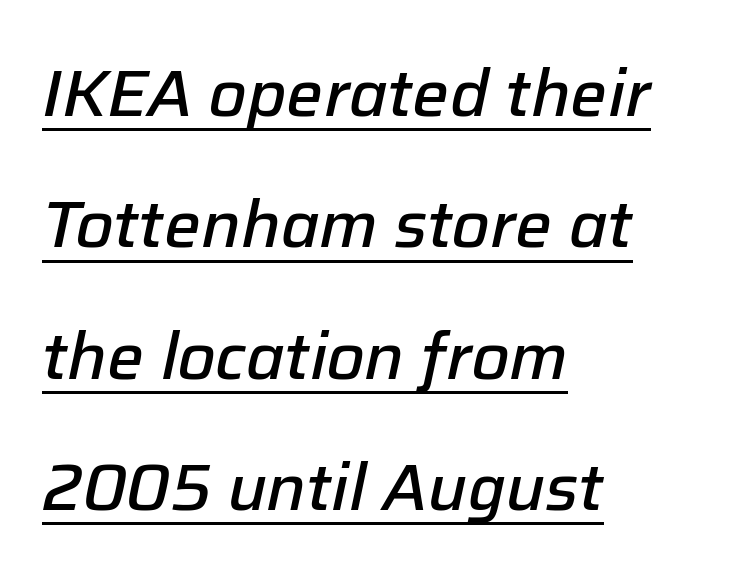
Q: Is the text bold? A: Semi-bold.
Q: Is the text italic (slanted)? A: Yes, it leans right by about 12 degrees.
Q: Is the text underlined? A: Yes.
Q: How is the paragraph aligned? A: Left-aligned.
Q: Is the spacing between letters normal or unusually wide? A: Normal.
Q: Is the spacing between lines tight, normal or loose? A: Loose.
Q: Width (condensed, normal, or wide)? A: Normal.
Q: Stroke contrast? A: Low.
Q: x-height? A: Medium.
Q: Monospaced? A: No.
